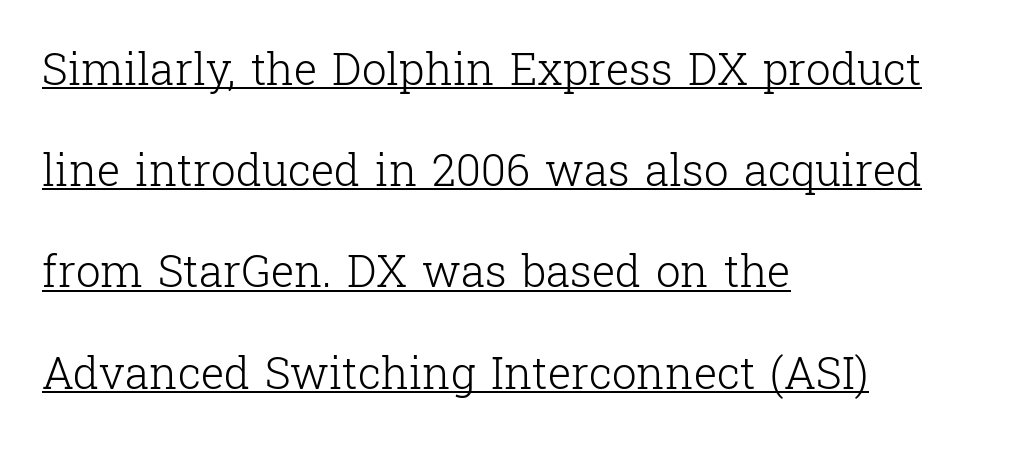
The image shows 44 px light serif type, upright; set left-aligned, loose line spacing (2.3x), normal letter spacing, underlined; low stroke contrast and a medium x-height.
